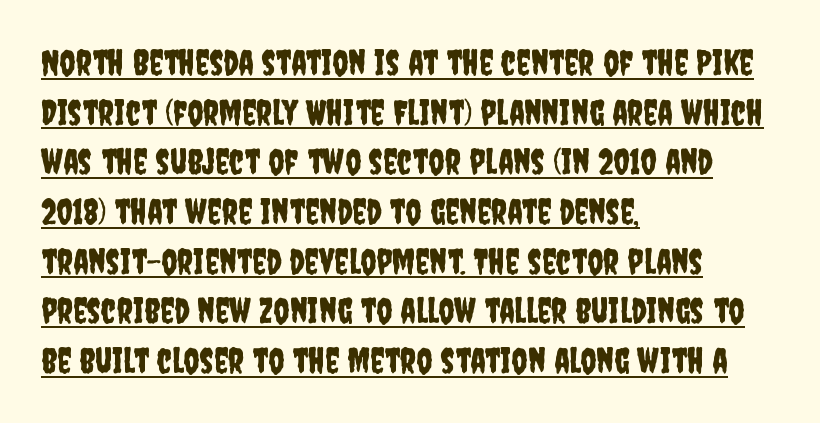
The image shows 35 px condensed sans-serif type, upright; set left-aligned, normal line spacing (1.42x), normal letter spacing, underlined; low stroke contrast and a large x-height.
